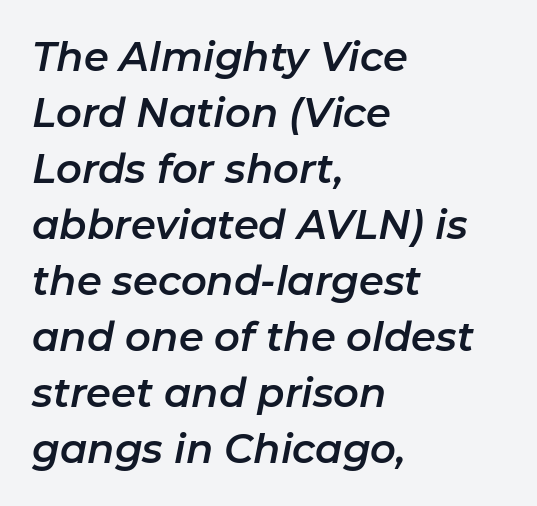
The image shows 40 px text type, italic (leaning right); set left-aligned, normal line spacing (1.4x), normal letter spacing, not underlined; low stroke contrast and a medium x-height.
